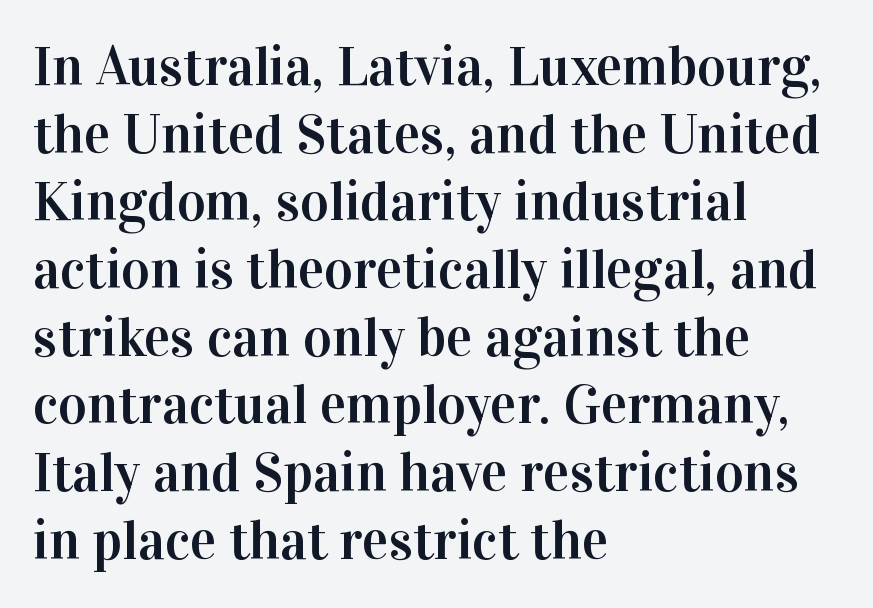
The image shows 55 px serif type, upright; set left-aligned, line spacing 1.23x, normal letter spacing, not underlined; high stroke contrast and a medium x-height.
